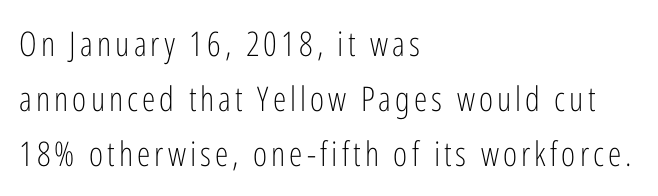
{"serif": "no", "italic": "no", "bold": "no", "weight": "light", "width": "condensed", "stroke_contrast": "low", "x_height": "medium", "monospaced": "no", "underline": "no", "align": "left", "line_spacing": "normal", "line_spacing_ratio": 1.62, "glyph_px": 34}
